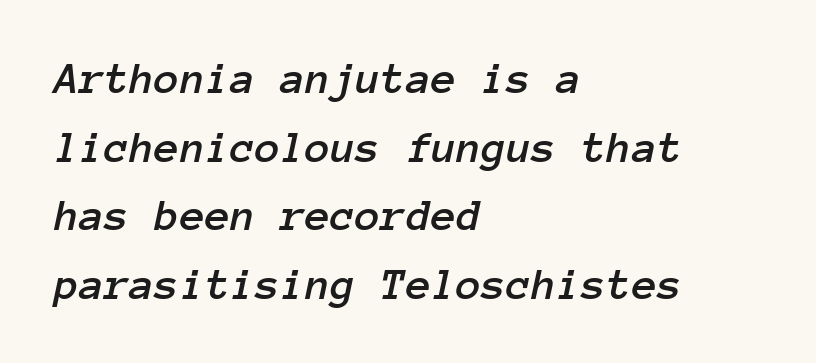
Q: Is the text italic (slanted)? A: Yes, it leans right by about 12 degrees.
Q: Is the text underlined? A: No.
Q: How is the paragraph aligned? A: Left-aligned.
Q: Is the spacing between letters normal or unusually wide? A: Normal.
Q: Is the spacing between lines tight, normal or loose? A: Normal.
Q: Width (condensed, normal, or wide)? A: Normal.
Q: Stroke contrast? A: Low.
Q: x-height? A: Medium.
Q: Monospaced? A: Yes.
